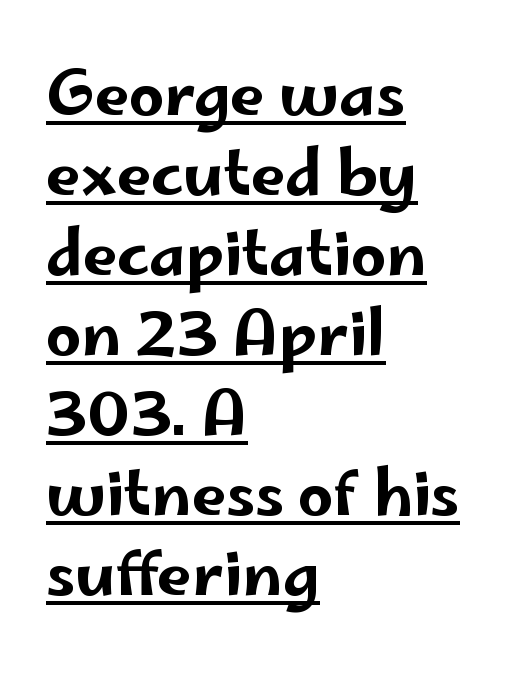
Q: Is the text italic (slanted)? A: No, it is upright.
Q: Is the typeface a serif or a sans-serif typeface? A: Sans-serif.
Q: Is the text underlined? A: Yes.
Q: How is the paragraph aligned? A: Left-aligned.
Q: Is the spacing between letters normal or unusually wide? A: Normal.
Q: Is the spacing between lines tight, normal or loose? A: Normal.
Q: Width (condensed, normal, or wide)? A: Wide.
Q: Stroke contrast? A: Low.
Q: x-height? A: Small.
Q: Monospaced? A: No.
